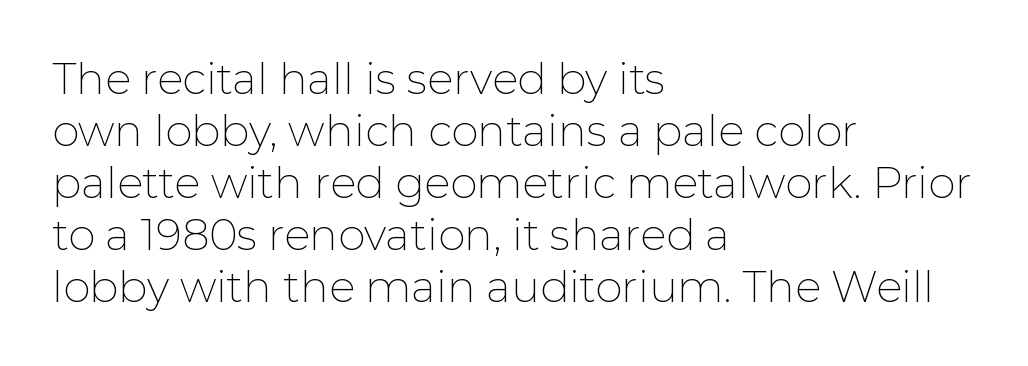
Q: Is the text bold? A: No.
Q: Is the text italic (slanted)? A: No, it is upright.
Q: Is the typeface a serif or a sans-serif typeface? A: Sans-serif.
Q: Is the text underlined? A: No.
Q: How is the paragraph aligned? A: Left-aligned.
Q: Is the spacing between letters normal or unusually wide? A: Normal.
Q: Width (condensed, normal, or wide)? A: Normal.
Q: Stroke contrast? A: Low.
Q: x-height? A: Medium.
Q: Monospaced? A: No.
